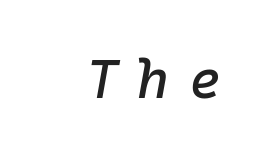
The image shows 55 px text type, italic (leaning right), monospaced; set unusually wide letter spacing (+0.35 em), not underlined; low stroke contrast and a medium x-height.
